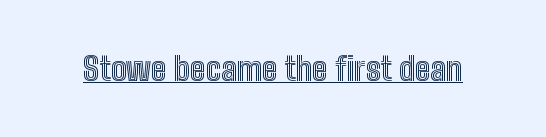
Q: Is the text italic (slanted)? A: No, it is upright.
Q: Is the text underlined? A: Yes.
Q: Is the spacing between letters normal or unusually wide? A: Normal.
Q: Width (condensed, normal, or wide)? A: Condensed.
Q: x-height? A: Medium.
Q: Monospaced? A: No.
